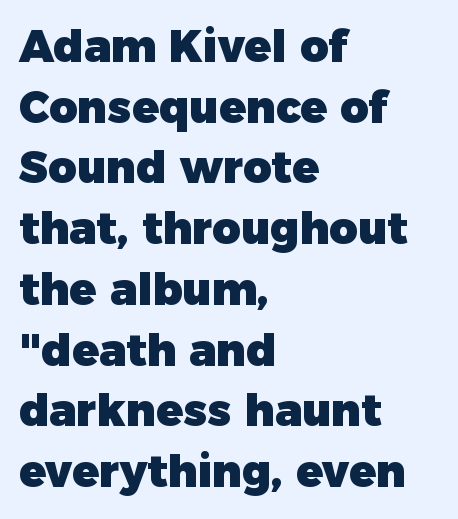
The tracking reads as untouched default to a designer's eye. Italic: no, the glyphs are upright roman. Compared with typical paragraphs, the rows here are spaced about the same. Set as a true bold cut, around the 700 mark.
